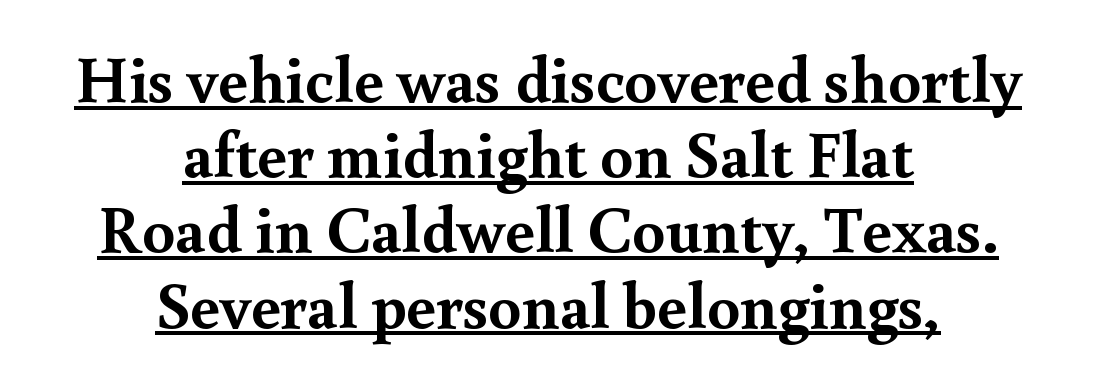
Q: Is the text bold? A: Yes.
Q: Is the text italic (slanted)? A: No, it is upright.
Q: Is the typeface a serif or a sans-serif typeface? A: Serif.
Q: Is the text underlined? A: Yes.
Q: How is the paragraph aligned? A: Centered.
Q: Is the spacing between letters normal or unusually wide? A: Normal.
Q: Is the spacing between lines tight, normal or loose? A: Tight.
Q: Width (condensed, normal, or wide)? A: Normal.
Q: x-height? A: Small.
Q: Monospaced? A: No.
